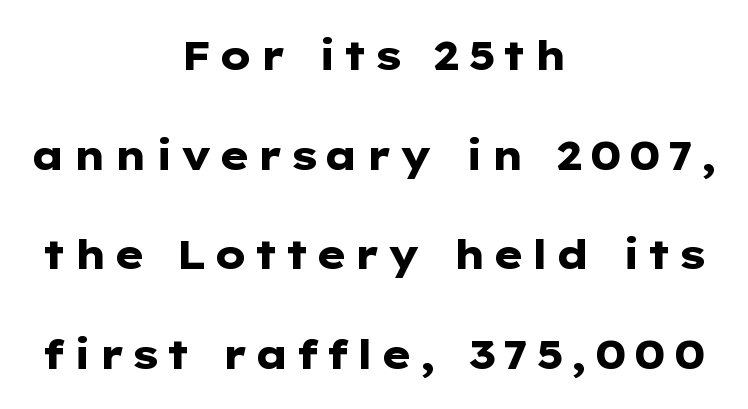
Q: Is the text bold? A: Yes.
Q: Is the text italic (slanted)? A: No, it is upright.
Q: Is the typeface a serif or a sans-serif typeface? A: Sans-serif.
Q: Is the text underlined? A: No.
Q: How is the paragraph aligned? A: Centered.
Q: Is the spacing between lines tight, normal or loose? A: Loose.
Q: Width (condensed, normal, or wide)? A: Wide.
Q: Stroke contrast? A: Low.
Q: x-height? A: Medium.
Q: Monospaced? A: No.
